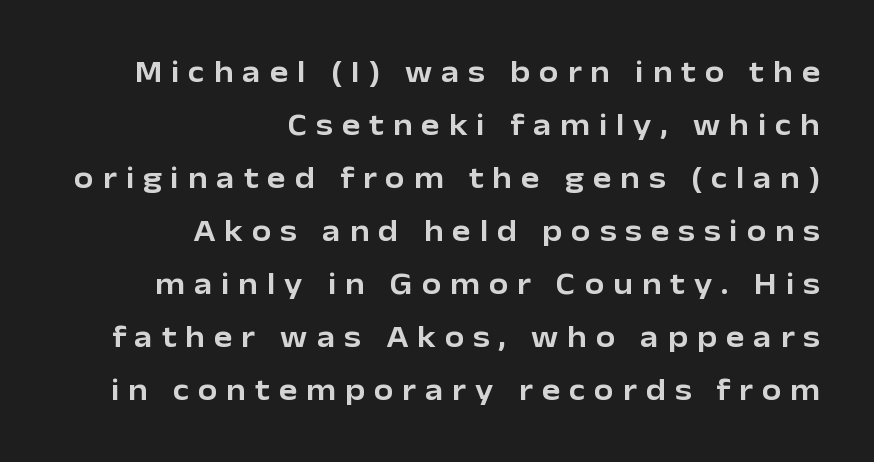
Q: Is the text italic (slanted)? A: No, it is upright.
Q: Is the typeface a serif or a sans-serif typeface? A: Sans-serif.
Q: Is the text underlined? A: No.
Q: How is the paragraph aligned? A: Right-aligned.
Q: Is the spacing between letters normal or unusually wide? A: Unusually wide.
Q: Width (condensed, normal, or wide)? A: Normal.
Q: Stroke contrast? A: Low.
Q: x-height? A: Medium.
Q: Monospaced? A: No.
